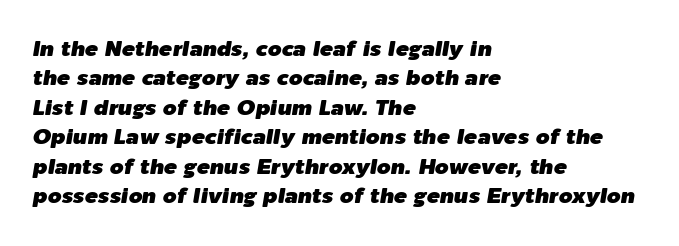
{"italic": "yes", "lean": "right", "slant_degrees": 9, "underline": "no", "align": "left", "line_spacing": "normal", "line_spacing_ratio": 1.34, "letter_spacing": "normal", "letter_spacing_em": 0.0, "glyph_px": 22}
